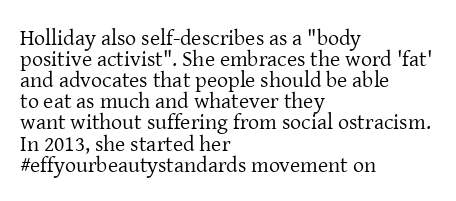
The typesetting does not lean heavy: it is not bold. Inter-character spacing is left at the font's built-in metrics. Each new line begins almost immediately beneath the previous one. If you drew a ruler down the left edge, every line would touch it.
